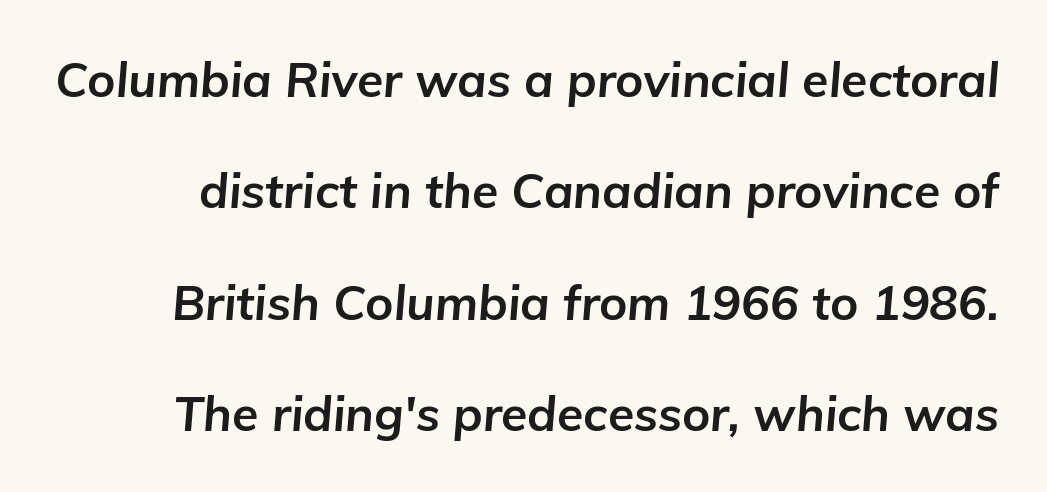
Q: Is the text bold? A: Yes.
Q: Is the text italic (slanted)? A: Yes, it leans right by about 5 degrees.
Q: Is the text underlined? A: No.
Q: Is the spacing between letters normal or unusually wide? A: Normal.
Q: Is the spacing between lines tight, normal or loose? A: Loose.
Q: Width (condensed, normal, or wide)? A: Normal.
Q: Stroke contrast? A: Low.
Q: x-height? A: Medium.
Q: Monospaced? A: No.
